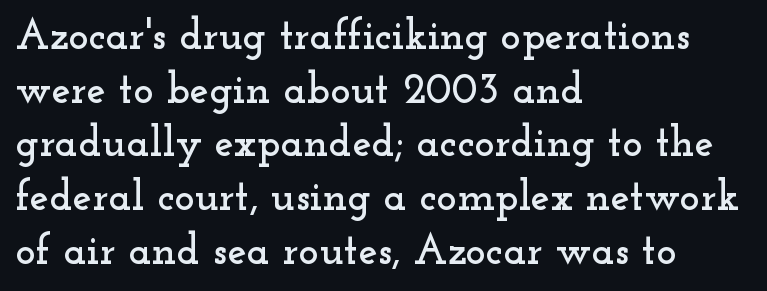
The image shows 43 px wide serif type, upright; set left-aligned, normal line spacing (1.25x), normal letter spacing, not underlined; low stroke contrast and a small x-height.
